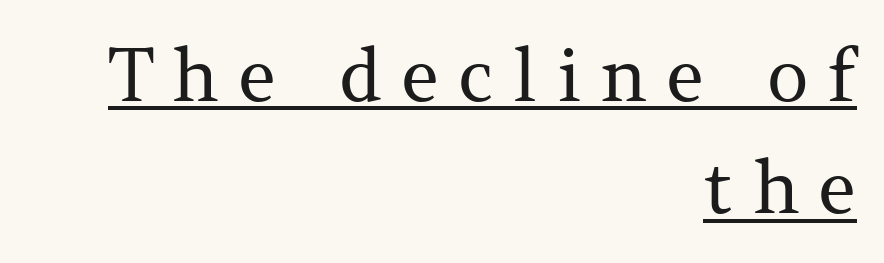
A quiet, ordinary-to-light weight characterises the typeface. Is there much room between lines? A standard amount, neither cramped nor airy. Right-aligned paragraph, ragged on the left. Rendered with straight, roman letterforms. Beneath each row of characters lies a ruled line. Spacing verdict: proportional, widths tailored to each character.
